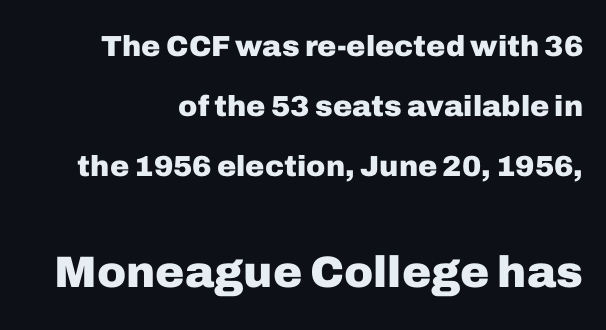
The image shows 44 px heavy sans-serif type, upright; set right-aligned, loose line spacing (2.07x), normal letter spacing, not underlined; the second (bottom) block is 1.52x larger; low stroke contrast and a medium x-height.
